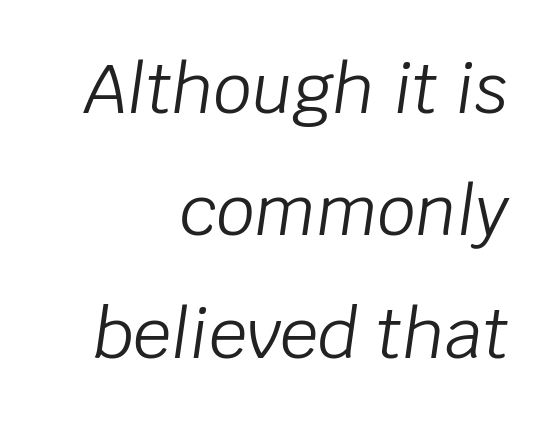
The image shows 68 px light type, italic (leaning right); set right-aligned, line spacing 1.8x, normal letter spacing, not underlined; low stroke contrast and a large x-height.
